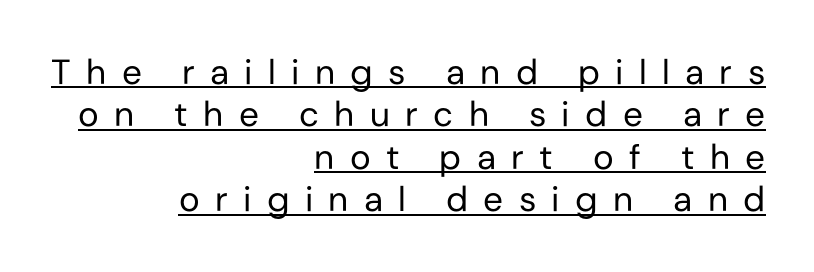
Nothing sits at the stroke ends, so this counts as sans-serif. Note the varied advance widths — an 'i' is clearly narrower than an 'm'. The paragraph has a hard right edge and a soft left edge. Caption: lettering with a line underneath.
